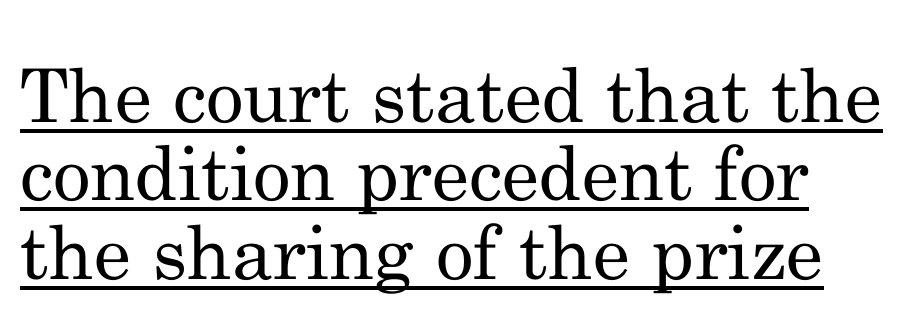
Nothing unusual about the tracking: characters are spaced as the font intends. The sample's only ornament is a line tracing under the words. You could not count columns in this text — the font is proportionally spaced. Rows of type sit shoulder to shoulder in the vertical direction. Bold? No — there's no thickening of the strokes. Vertical strokes here are truly vertical.
